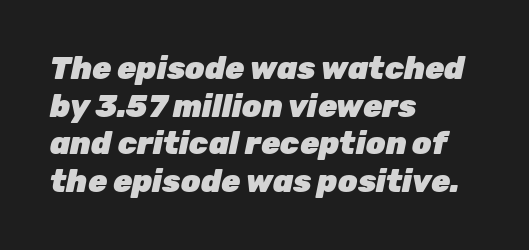
Q: Is the text bold? A: Yes.
Q: Is the text italic (slanted)? A: Yes, it leans right by about 12 degrees.
Q: Is the text underlined? A: No.
Q: How is the paragraph aligned? A: Left-aligned.
Q: Is the spacing between letters normal or unusually wide? A: Normal.
Q: Width (condensed, normal, or wide)? A: Normal.
Q: Stroke contrast? A: Low.
Q: x-height? A: Medium.
Q: Monospaced? A: No.
